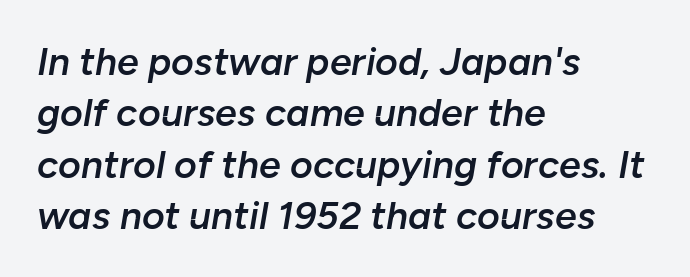
The specimen omits any rule beneath the text block's lines. Looking at the ascenders, they clearly lean. The paragraph has a hard left edge and a soft right edge. What stands out about the letter spacing? Nothing — it is the standard amount.
